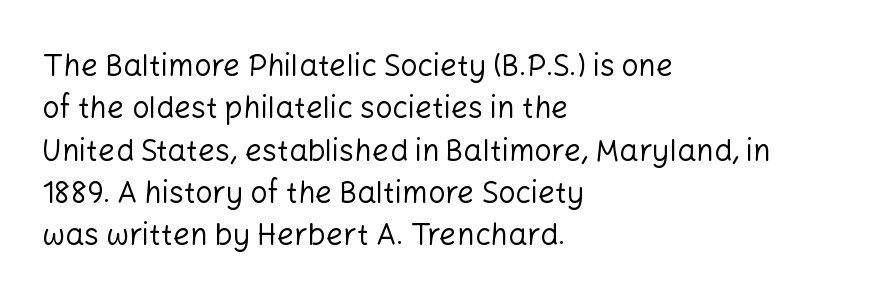
{"serif": "no", "italic": "no", "bold": "no", "weight": "regular", "width": "normal", "stroke_contrast": "low", "x_height": "medium", "monospaced": "no", "underline": "no", "align": "left", "line_spacing": "normal", "line_spacing_ratio": 1.41, "letter_spacing": "normal", "letter_spacing_em": 0.0, "glyph_px": 30}
